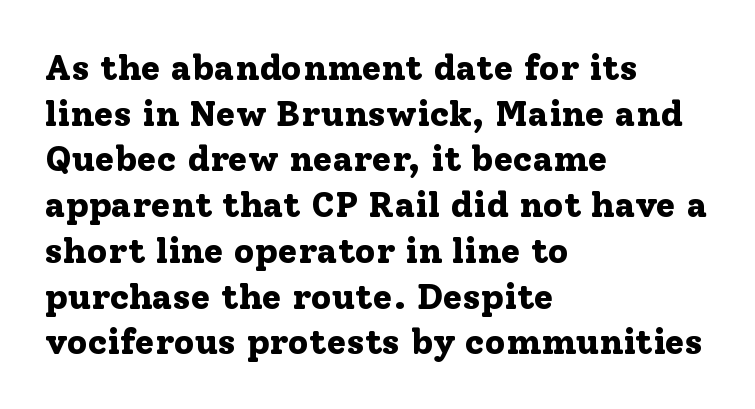
{"serif": "yes", "italic": "no", "bold": "yes", "weight": "bold", "width": "normal", "stroke_contrast": "low", "x_height": "medium", "monospaced": "no", "underline": "no", "align": "left", "line_spacing": "normal", "line_spacing_ratio": 1.27, "letter_spacing": "normal", "letter_spacing_em": 0.0, "glyph_px": 36}
